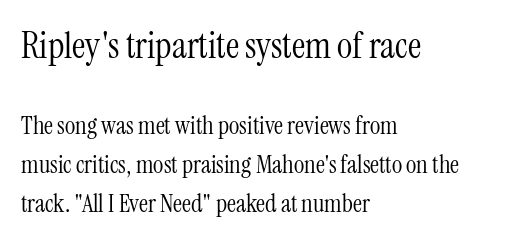
The image shows 37 px light, condensed serif type, upright; set left-aligned, normal line spacing (1.57x), normal letter spacing, not underlined; the first (top) block is 1.48x larger; medium stroke contrast and a medium x-height.
